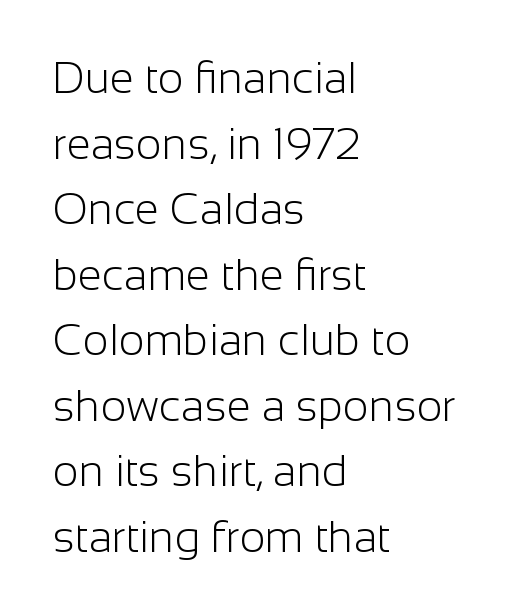
The image shows 44 px light sans-serif type, upright; set left-aligned, normal line spacing (1.49x), normal letter spacing, not underlined; low stroke contrast and a medium x-height.
